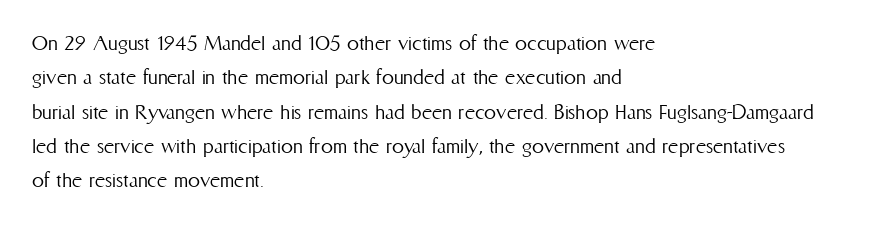
Q: Is the text bold? A: No.
Q: Is the text italic (slanted)? A: No, it is upright.
Q: Is the text underlined? A: No.
Q: How is the paragraph aligned? A: Left-aligned.
Q: Is the spacing between letters normal or unusually wide? A: Normal.
Q: Is the spacing between lines tight, normal or loose? A: Normal.
